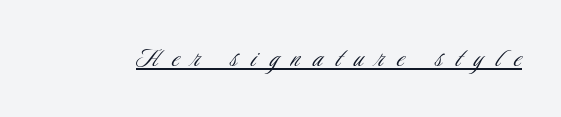
How are the letters spaced? Widely, with obvious added tracking. Typographically, this falls in the sans-serif category. The letters advance in unequal steps, a hallmark of proportional type.
